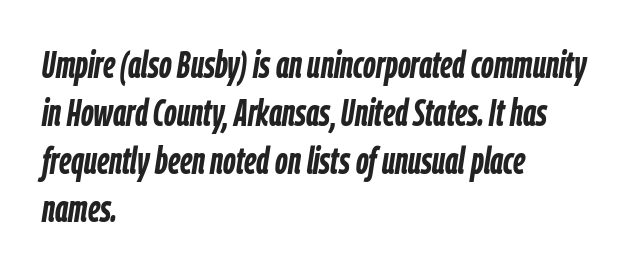
Q: Is the text bold? A: Yes.
Q: Is the text italic (slanted)? A: Yes, it leans right by about 9 degrees.
Q: Is the text underlined? A: No.
Q: How is the paragraph aligned? A: Left-aligned.
Q: Is the spacing between letters normal or unusually wide? A: Normal.
Q: Is the spacing between lines tight, normal or loose? A: Normal.
Q: Width (condensed, normal, or wide)? A: Condensed.
Q: Stroke contrast? A: Low.
Q: x-height? A: Medium.
Q: Monospaced? A: No.
